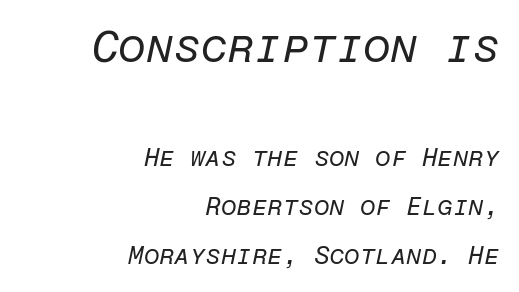
The image shows 44 px regular-weight type, italic (leaning right), monospaced; set right-aligned, loose line spacing (1.97x), normal letter spacing, not underlined; the first (top) block is 1.76x larger; low stroke contrast and a medium x-height.
